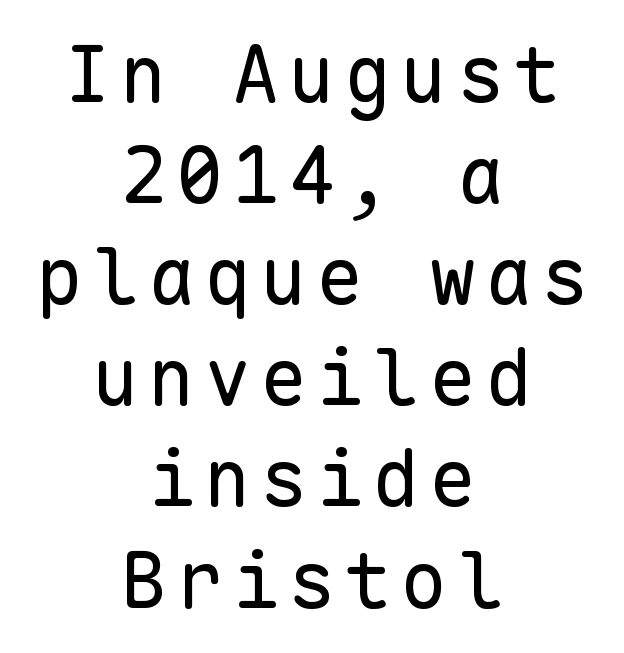
A typesetter would mark this as roman, not italic. The face used here is monospaced, like something from a code editor. One-word summary of the alignment: center. What's the leading like? Ordinary, nothing unusual.
